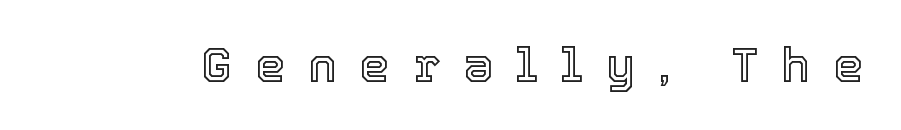
Q: Is the text italic (slanted)? A: No, it is upright.
Q: Is the text underlined? A: No.
Q: Is the spacing between letters normal or unusually wide? A: Unusually wide.
Q: Width (condensed, normal, or wide)? A: Normal.
Q: x-height? A: Medium.
Q: Monospaced? A: No.
